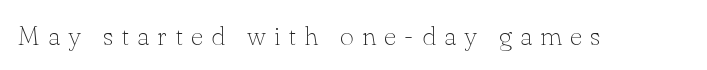
Q: Is the text bold? A: No.
Q: Is the text italic (slanted)? A: No, it is upright.
Q: Is the text underlined? A: No.
Q: Is the spacing between letters normal or unusually wide? A: Unusually wide.
